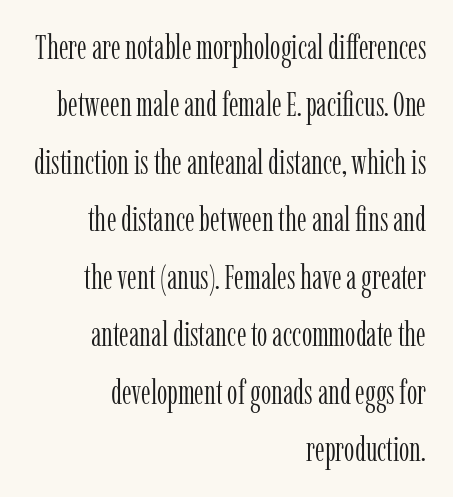
Q: Is the text bold? A: No.
Q: Is the text italic (slanted)? A: No, it is upright.
Q: Is the typeface a serif or a sans-serif typeface? A: Serif.
Q: Is the text underlined? A: No.
Q: How is the paragraph aligned? A: Right-aligned.
Q: Is the spacing between letters normal or unusually wide? A: Normal.
Q: Width (condensed, normal, or wide)? A: Condensed.
Q: Stroke contrast? A: Low.
Q: x-height? A: Medium.
Q: Monospaced? A: No.
